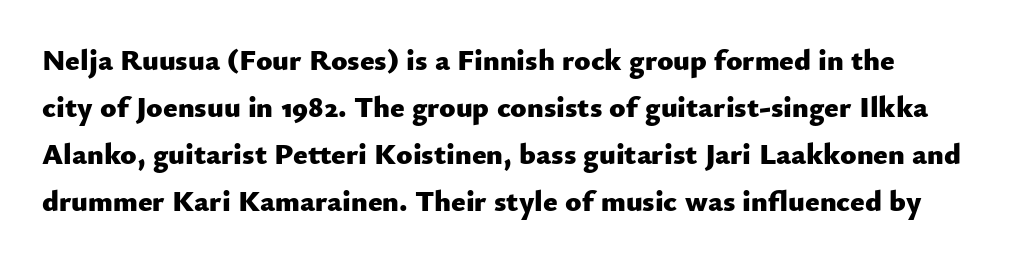
A clean baseline with only descenders dipping below it. The passage shown stacks its lines at a standard gap. Typeset ragged right — the left edge is the straight one. Set as a true bold cut, around the 700 mark. These lines are composed in type without serifs.
